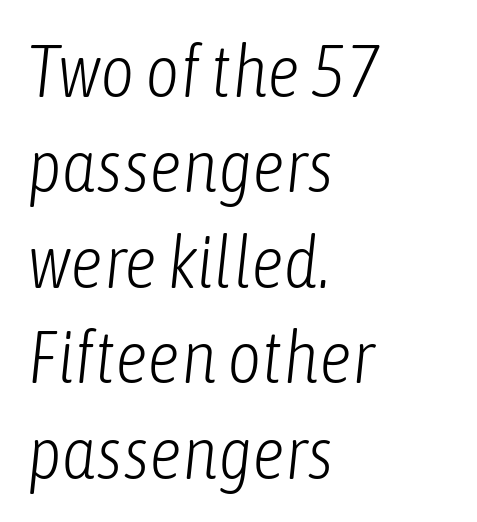
The image shows 74 px light, condensed type, italic (leaning right); set left-aligned, normal line spacing (1.29x), normal letter spacing, not underlined; low stroke contrast and a medium x-height.
